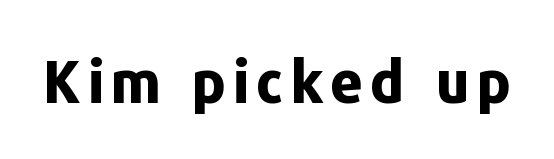
{"serif": "no", "italic": "no", "bold": "yes", "weight": "bold", "width": "normal", "stroke_contrast": "low", "x_height": "medium", "monospaced": "no", "underline": "no", "glyph_px": 57}
